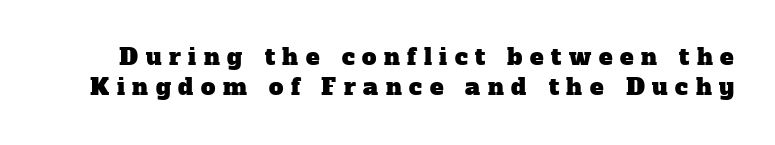
Check the space under the baseline: it is left empty. The space between consecutive lines is moderate. The line texture is sparse and dotted thanks to wide tracking.
